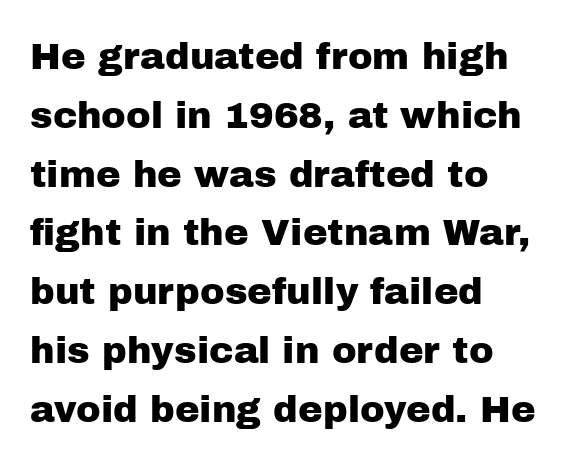
Q: Is the text italic (slanted)? A: No, it is upright.
Q: Is the typeface a serif or a sans-serif typeface? A: Sans-serif.
Q: Is the text underlined? A: No.
Q: How is the paragraph aligned? A: Left-aligned.
Q: Is the spacing between letters normal or unusually wide? A: Normal.
Q: Is the spacing between lines tight, normal or loose? A: Normal.
Q: Width (condensed, normal, or wide)? A: Normal.
Q: Stroke contrast? A: Low.
Q: x-height? A: Medium.
Q: Monospaced? A: No.
